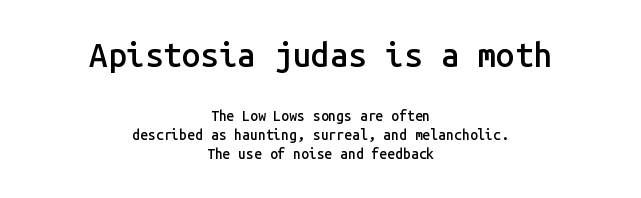
The image shows 33 px semibold sans-serif type, upright, monospaced; set centered, normal line spacing (1.37x), normal letter spacing, not underlined; the first (top) block is 2.36x larger; low stroke contrast and a medium x-height.
